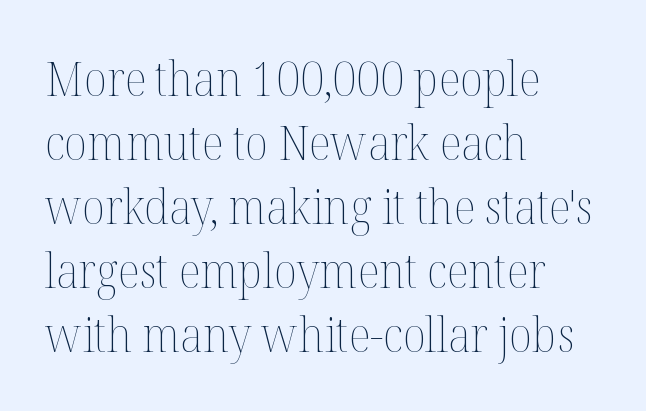
Q: Is the text bold? A: No.
Q: Is the text italic (slanted)? A: No, it is upright.
Q: Is the text underlined? A: No.
Q: How is the paragraph aligned? A: Left-aligned.
Q: Is the spacing between letters normal or unusually wide? A: Normal.
Q: Is the spacing between lines tight, normal or loose? A: Normal.
Q: Width (condensed, normal, or wide)? A: Normal.
Q: Stroke contrast? A: Medium.
Q: x-height? A: Medium.
Q: Monospaced? A: No.
